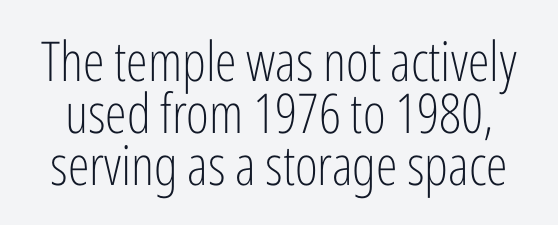
{"serif": "no", "italic": "no", "bold": "no", "weight": "light", "width": "condensed", "stroke_contrast": "low", "x_height": "medium", "monospaced": "no", "underline": "no", "line_spacing": "tight", "line_spacing_ratio": 0.95, "letter_spacing": "normal", "letter_spacing_em": 0.0, "glyph_px": 55}
